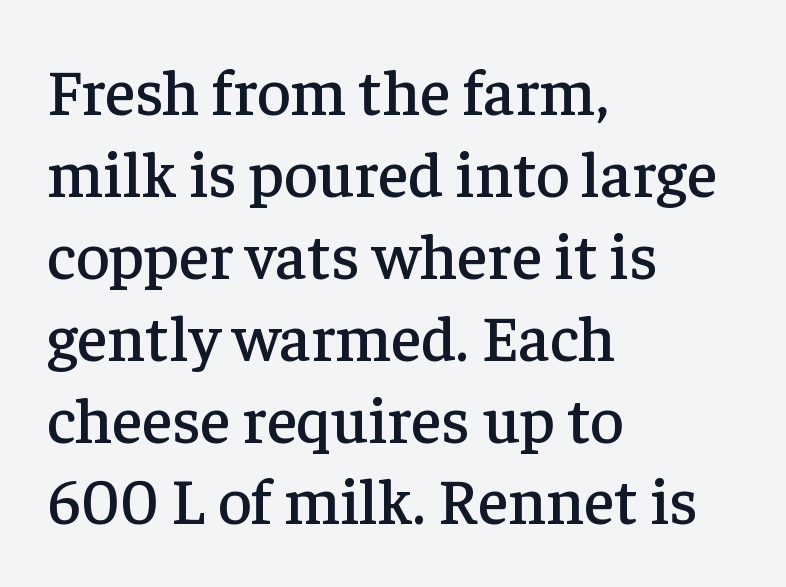
Upright lettering throughout. The horizontal fit of the characters is conventional and even. Varying glyph widths throughout — classic text-font behaviour. Leftover space on each line is placed entirely after the last word.
